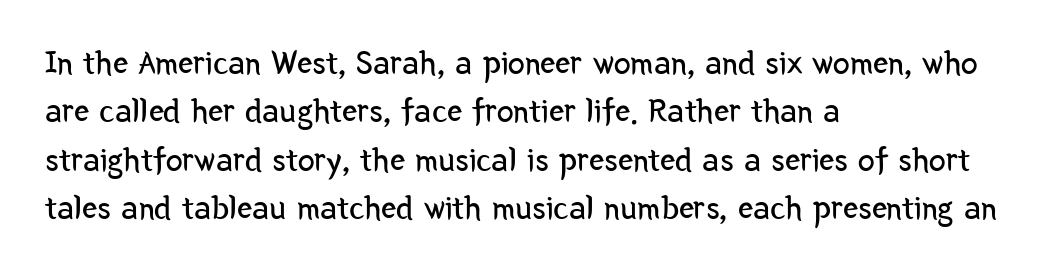
If you drew a line through each stem, it would be perfectly vertical. Leftover space on each line is placed entirely after the last word. Normally led — the rows are evenly, conventionally spaced. Clear beneath every line of the passage. The type is set solid horizontally, with unmodified tracking.
